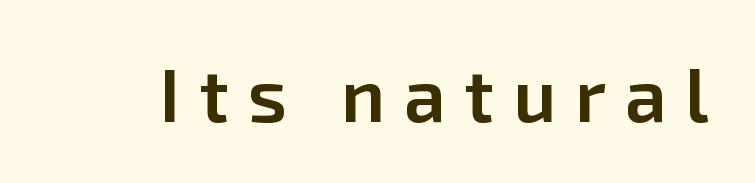
{"serif": "no", "italic": "no", "bold": "semi", "weight": "semibold", "width": "normal", "stroke_contrast": "low", "x_height": "medium", "monospaced": "no", "underline": "no", "letter_spacing": "wide", "letter_spacing_em": 0.25, "glyph_px": 75}
